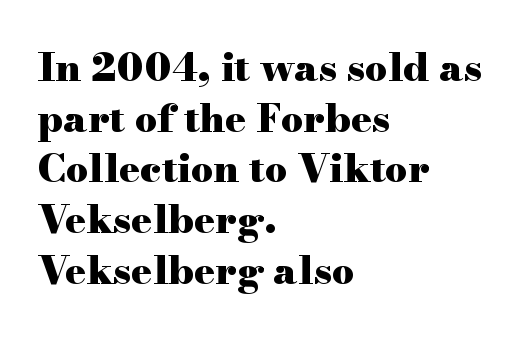
Vertically, the passage feels balanced, rows spaced as you'd expect. Note the varied advance widths — an 'i' is clearly narrower than an 'm'. The typeface chosen for these lines features serifs. When letters stand straight like this, we call the style roman or upright.
